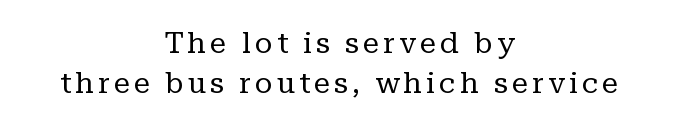
Q: Is the text bold? A: No.
Q: Is the text italic (slanted)? A: No, it is upright.
Q: Is the typeface a serif or a sans-serif typeface? A: Serif.
Q: Is the text underlined? A: No.
Q: How is the paragraph aligned? A: Centered.
Q: Is the spacing between lines tight, normal or loose? A: Normal.
Q: Width (condensed, normal, or wide)? A: Normal.
Q: Stroke contrast? A: Low.
Q: x-height? A: Medium.
Q: Monospaced? A: No.
